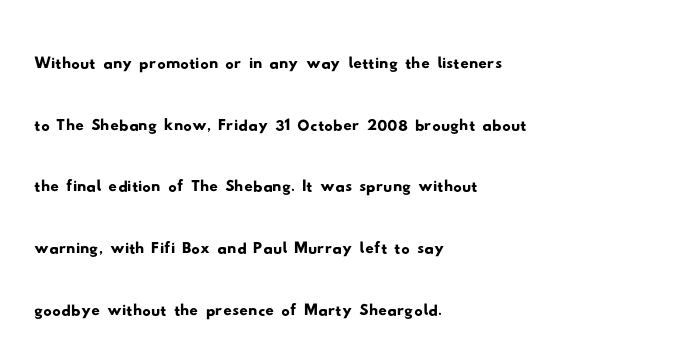
Q: Is the typeface a serif or a sans-serif typeface? A: Sans-serif.
Q: Is the text underlined? A: No.
Q: How is the paragraph aligned? A: Left-aligned.
Q: Is the spacing between letters normal or unusually wide? A: Normal.
Q: Is the spacing between lines tight, normal or loose? A: Normal.
Q: Width (condensed, normal, or wide)? A: Wide.
Q: Stroke contrast? A: Low.
Q: x-height? A: Small.
Q: Monospaced? A: No.
